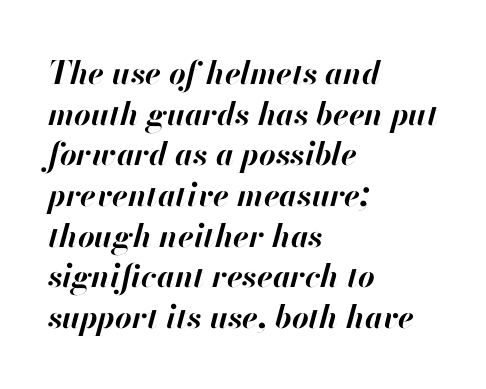
In CSS terms this would be text-align: left. This sample keeps an unexceptional amount of space between lines. What stands out about the letter spacing? Nothing — it is the standard amount. The letters are slanted; this is an italic face.
